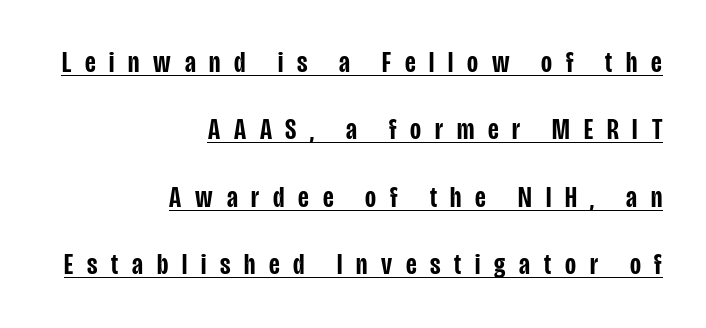
The image shows 30 px semibold, condensed sans-serif type, upright; set right-aligned, loose line spacing (2.25x), unusually wide letter spacing (+0.46 em), underlined; low stroke contrast and a large x-height.
